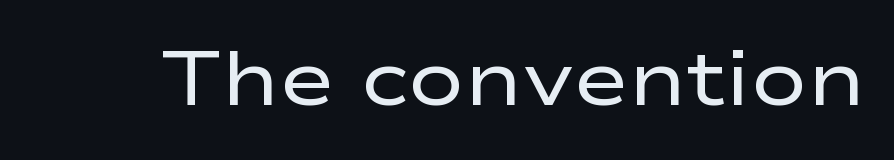
The image shows 76 px regular-weight, wide sans-serif type, upright; set normal letter spacing, not underlined; low stroke contrast and a medium x-height.
